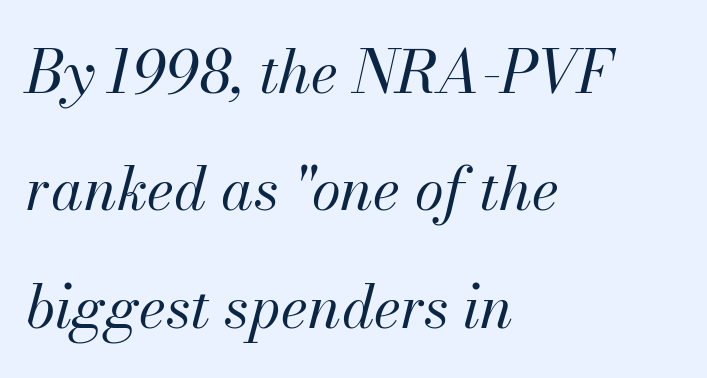
{"italic": "yes", "lean": "right", "slant_degrees": 13, "bold": "no", "weight": "regular", "width": "normal", "stroke_contrast": "medium", "x_height": "small", "monospaced": "no", "underline": "no", "align": "left", "line_spacing": "loose", "line_spacing_ratio": 1.99, "letter_spacing": "normal", "letter_spacing_em": 0.0, "glyph_px": 59}
